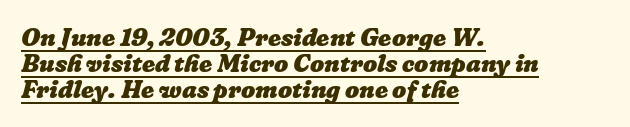
Q: Is the text bold? A: Yes.
Q: Is the text underlined? A: Yes.
Q: How is the paragraph aligned? A: Left-aligned.
Q: Is the spacing between letters normal or unusually wide? A: Normal.
Q: Is the spacing between lines tight, normal or loose? A: Tight.
